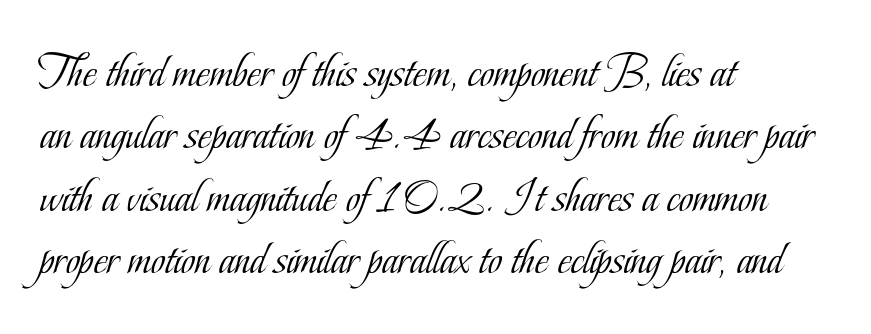
The image shows 48 px light, condensed serif type; set left-aligned, normal line spacing (1.3x), normal letter spacing, not underlined; low stroke contrast and a small x-height.
